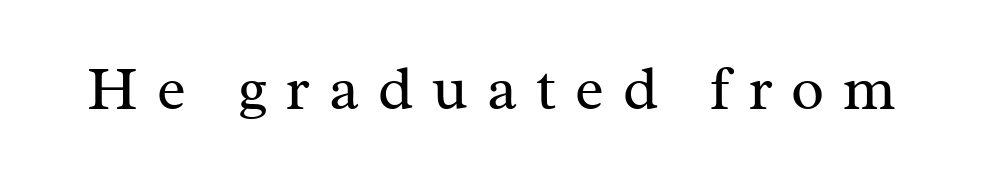
When letters stand straight like this, we call the style roman or upright. Each row of text sits above clean, open space. Weight: regular or lighter. Character widths vary here, with narrow letters taking less room than wide ones.
